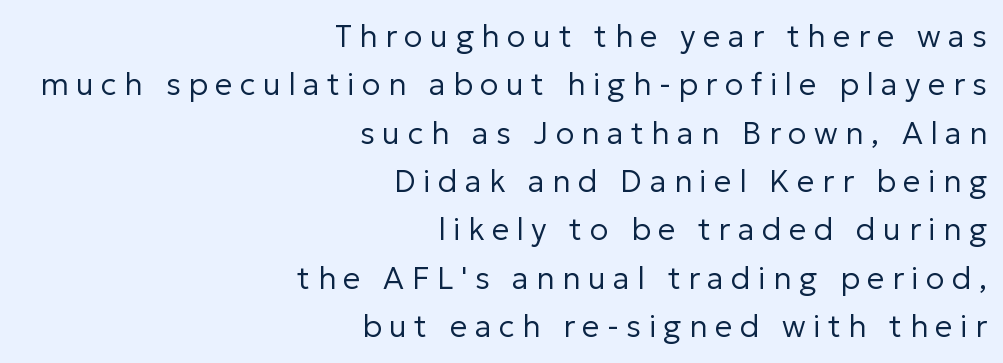
{"serif": "no", "italic": "no", "bold": "no", "weight": "regular", "width": "normal", "stroke_contrast": "low", "x_height": "medium", "monospaced": "no", "underline": "no", "align": "right", "line_spacing": "normal", "line_spacing_ratio": 1.56, "letter_spacing": "wide", "letter_spacing_em": 0.24, "glyph_px": 31}
